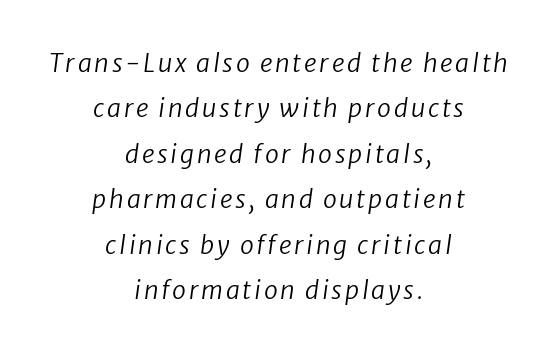
{"italic": "yes", "lean": "right", "slant_degrees": 8, "bold": "no", "underline": "no", "align": "center", "line_spacing_ratio": 1.82, "glyph_px": 25}
